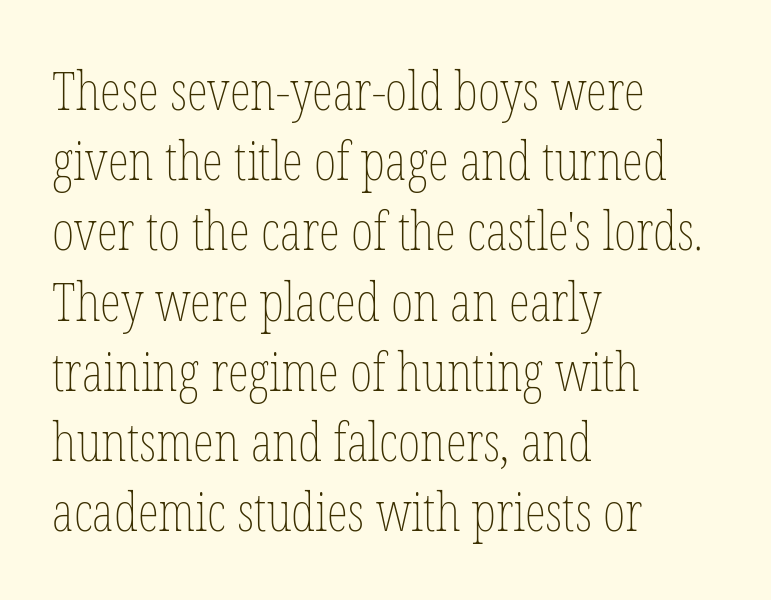
The image shows 54 px thin, condensed type, upright; set left-aligned, normal line spacing (1.3x), normal letter spacing, not underlined; low stroke contrast and a medium x-height.
